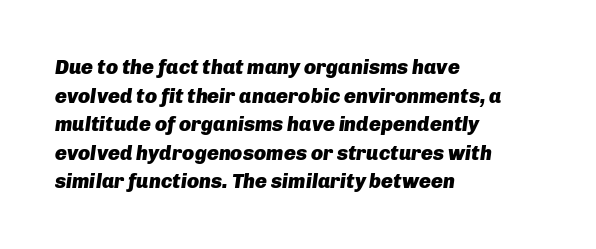
Letters rest on an invisible, unmarked baseline. This rendering leaves character spacing at its baseline value. Weight check: bold — yes, fully. Does the lettering tilt? It does — this is italic. The passage is arranged the way most books set body copy — flush left.
